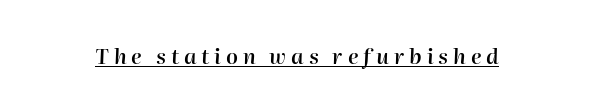
Each word looks stretched out because of the extra space between its letters. On the weight axis this lands at semibold, roughly 600. Check the space under the baseline: a stroke is drawn there. The typography opts for an oblique posture over an upright one.
